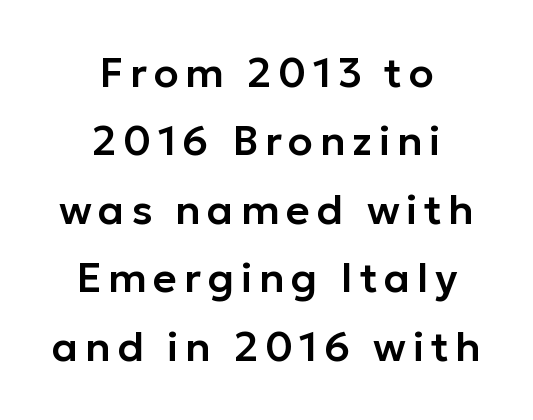
Q: Is the text italic (slanted)? A: No, it is upright.
Q: Is the typeface a serif or a sans-serif typeface? A: Sans-serif.
Q: Is the text underlined? A: No.
Q: How is the paragraph aligned? A: Centered.
Q: Is the spacing between lines tight, normal or loose? A: Normal.
Q: Width (condensed, normal, or wide)? A: Normal.
Q: Stroke contrast? A: Low.
Q: x-height? A: Medium.
Q: Monospaced? A: No.
